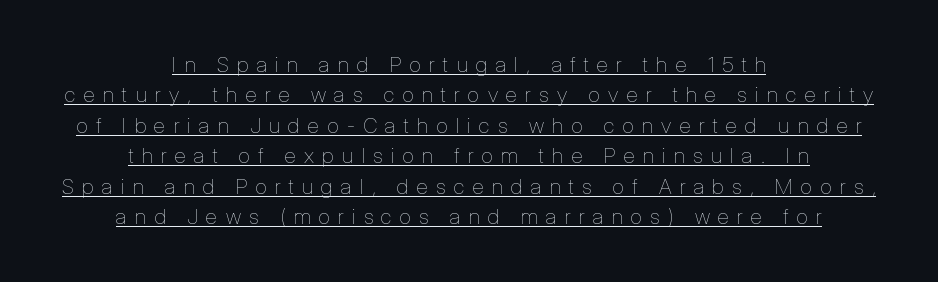
Q: Is the text bold? A: No.
Q: Is the text italic (slanted)? A: No, it is upright.
Q: Is the text underlined? A: Yes.
Q: How is the paragraph aligned? A: Centered.
Q: Is the spacing between letters normal or unusually wide? A: Unusually wide.
Q: Is the spacing between lines tight, normal or loose? A: Normal.
